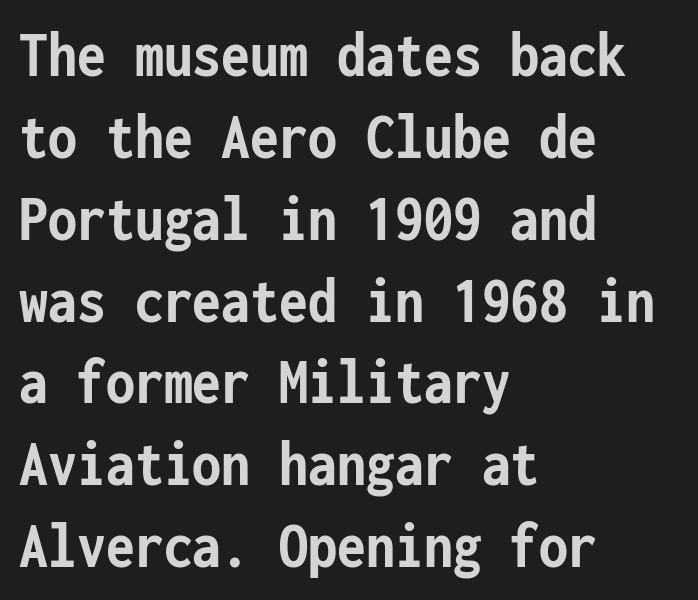
The image shows 66 px semibold, condensed sans-serif type, upright, monospaced; set left-aligned, line spacing 1.24x, normal letter spacing, not underlined; low stroke contrast and a medium x-height.
